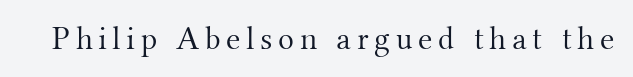
This is not heavy type; no bold has been used. The gap between lines stays unmarked. This sample has the flowing, uneven cadence of proportional lettering. A roman cut, with each character standing at attention. Typographically, this falls in the serif category.
